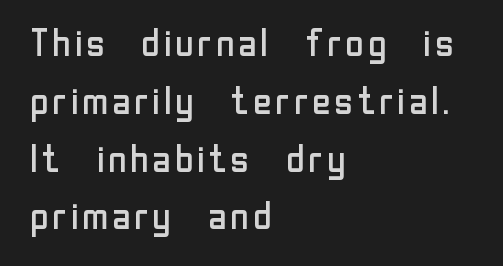
The passage shown is typed in a proportional face where columns would drift. Line starts are locked; line ends wander. The passage shown has conventional tracking throughout. Does the type have serifs? No, each stem ends abruptly. Is there much room between lines? A standard amount, neither cramped nor airy.
